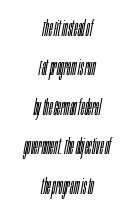
Q: Is the text bold? A: No.
Q: Is the text italic (slanted)? A: Yes, it leans right by about 10 degrees.
Q: Is the text underlined? A: No.
Q: How is the paragraph aligned? A: Centered.
Q: Is the spacing between letters normal or unusually wide? A: Normal.
